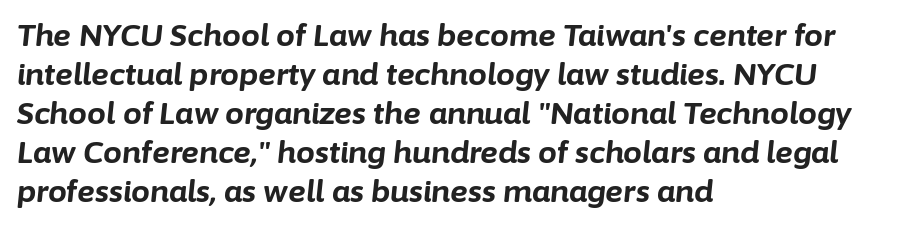
{"italic": "yes", "lean": "right", "slant_degrees": 6, "bold": "yes", "weight": "bold", "width": "normal", "stroke_contrast": "low", "x_height": "medium", "monospaced": "no", "underline": "no", "align": "left", "line_spacing": "normal", "line_spacing_ratio": 1.3, "letter_spacing": "normal", "letter_spacing_em": 0.0, "glyph_px": 30}
